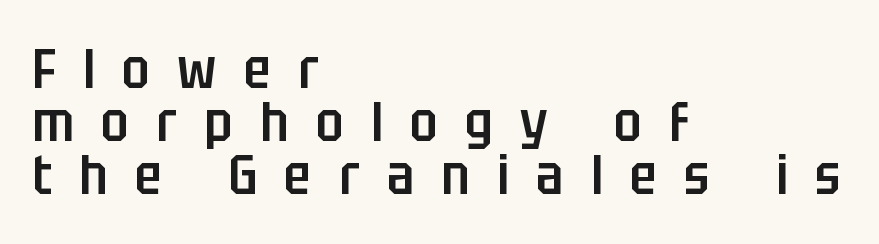
The image shows 56 px semibold, condensed sans-serif type, upright; set left-aligned, tight line spacing (0.95x), unusually wide letter spacing (+0.49 em), not underlined; low stroke contrast and a large x-height.
